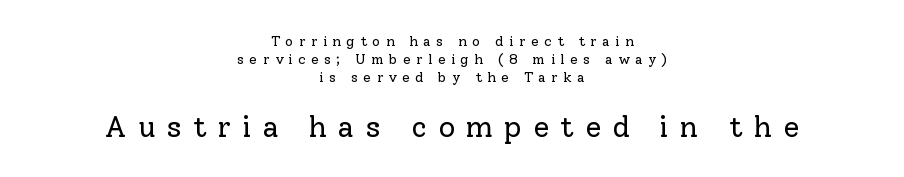
The image shows 29 px regular-weight serif type, upright; set centered, normal line spacing (1.27x), unusually wide letter spacing (+0.39 em), not underlined; the second (bottom) block is 2.07x larger; low stroke contrast and a medium x-height.
